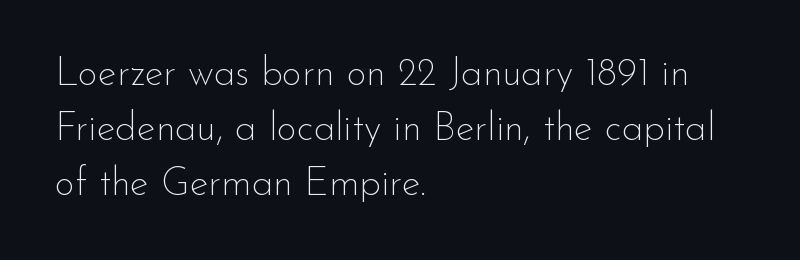
Heaviness? Minimal to ordinary, like unemphasized prose. Think of a printed novel: that variable character pitch is what you see here. Quick note: not italic, upright. Horizontally, the lines are justified to the leading edge only. Classification — sans serif. The foot of each line stays bare and open.
